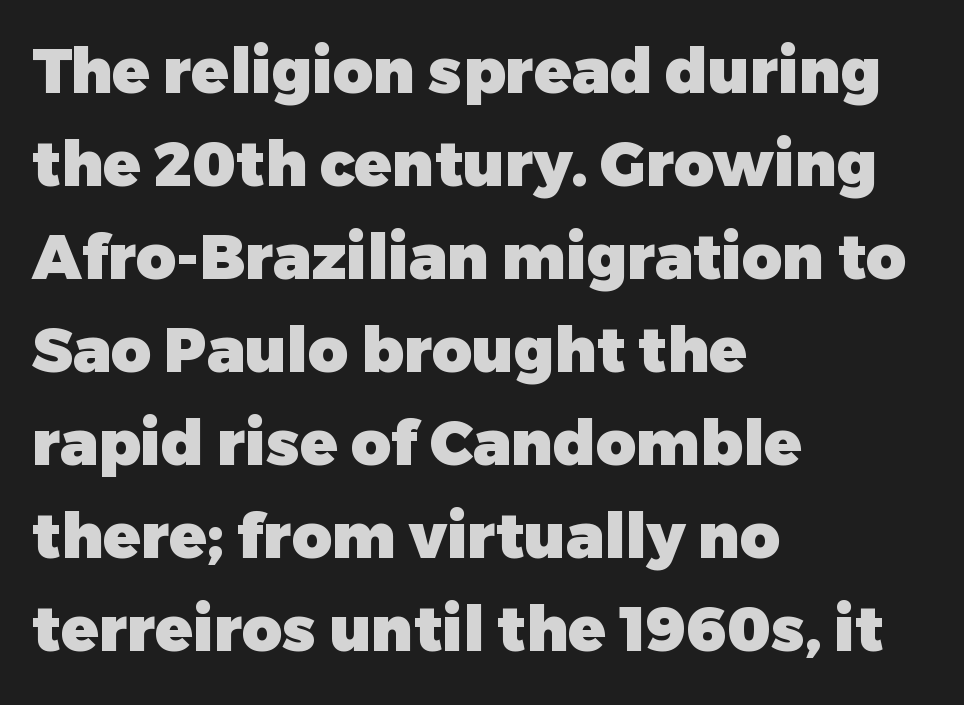
{"serif": "no", "italic": "no", "bold": "yes", "weight": "heavy", "width": "normal", "stroke_contrast": "low", "x_height": "medium", "monospaced": "no", "underline": "no", "align": "left", "line_spacing": "normal", "line_spacing_ratio": 1.5, "letter_spacing": "normal", "letter_spacing_em": 0.0, "glyph_px": 62}
